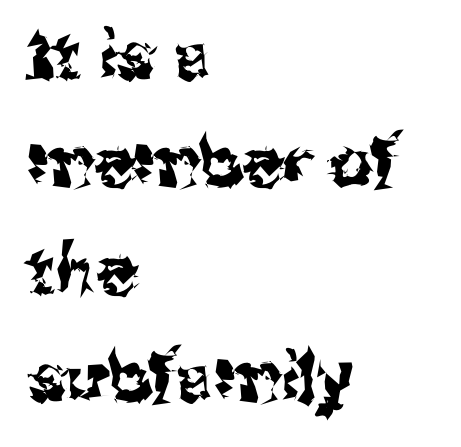
{"serif": "no", "italic": "no", "width": "normal", "stroke_contrast": "medium", "x_height": "medium", "monospaced": "no", "underline": "no", "align": "left", "line_spacing": "normal", "line_spacing_ratio": 1.58, "letter_spacing": "normal", "letter_spacing_em": 0.0, "glyph_px": 68}
